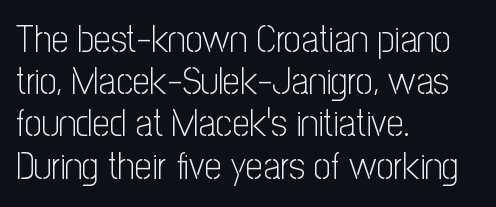
Q: Is the text bold? A: No.
Q: Is the text italic (slanted)? A: No, it is upright.
Q: Is the typeface a serif or a sans-serif typeface? A: Sans-serif.
Q: Is the text underlined? A: No.
Q: How is the paragraph aligned? A: Left-aligned.
Q: Is the spacing between letters normal or unusually wide? A: Normal.
Q: Is the spacing between lines tight, normal or loose? A: Tight.
Q: Width (condensed, normal, or wide)? A: Condensed.
Q: Stroke contrast? A: Low.
Q: x-height? A: Medium.
Q: Monospaced? A: No.
